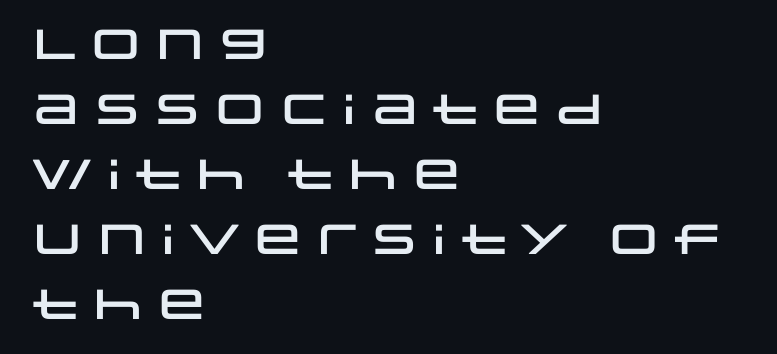
Short note: letters normally spaced. Regular leading. The rendering uses natural spacing where letterforms have individual widths. In terms of letterform style, serifs are entirely absent. A bare baseline throughout the passage.
